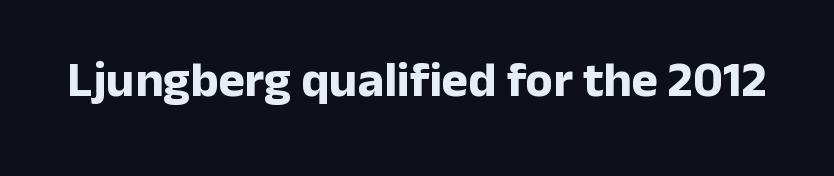
The image shows 50 px bold sans-serif type, upright; set normal letter spacing, not underlined; low stroke contrast and a medium x-height.
